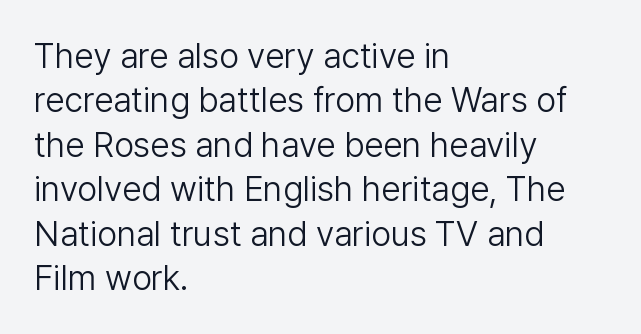
{"serif": "no", "italic": "no", "bold": "no", "weight": "light", "width": "normal", "stroke_contrast": "low", "x_height": "medium", "monospaced": "no", "underline": "no", "align": "left", "line_spacing": "normal", "line_spacing_ratio": 1.27, "letter_spacing": "normal", "letter_spacing_em": 0.0, "glyph_px": 35}
